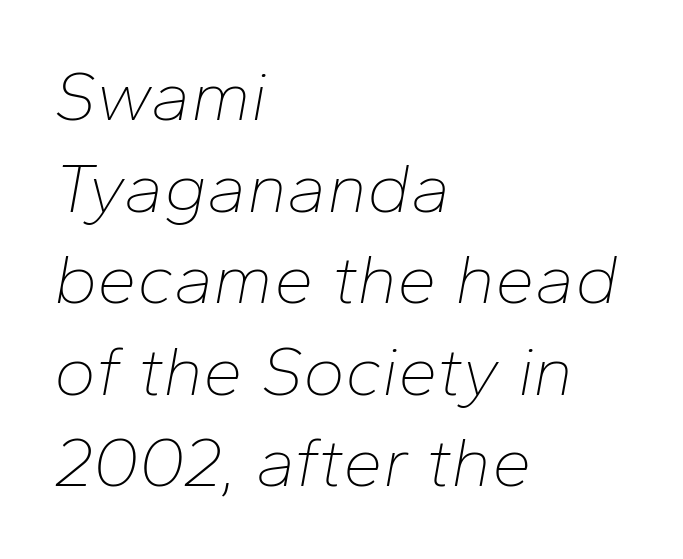
The foot of each line stays bare and open. These lines are rendered in a variable-pitch font. Horizontal alignment here is leftward, the default for most running prose. The typography opts for an oblique posture over an upright one. Stroke thickness stays within the range of a standard reading face or lighter. Observe the ordinary spacing: letters are neighbours, not strangers.
